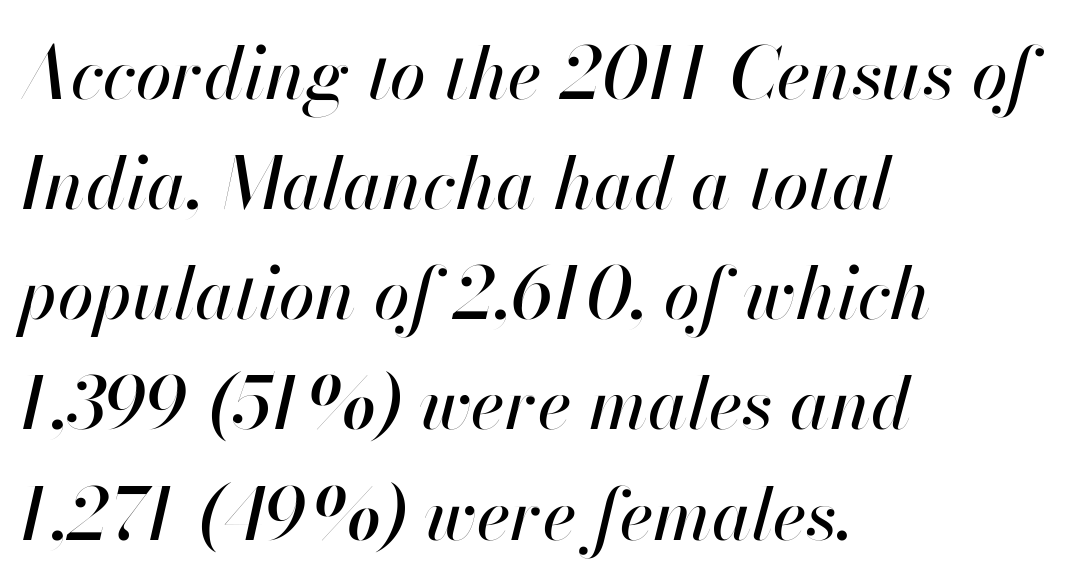
{"italic": "yes", "lean": "right", "slant_degrees": 13, "width": "normal", "stroke_contrast": "high", "x_height": "small", "monospaced": "no", "underline": "no", "align": "left", "line_spacing": "normal", "line_spacing_ratio": 1.53, "letter_spacing": "normal", "letter_spacing_em": 0.0, "glyph_px": 72}
